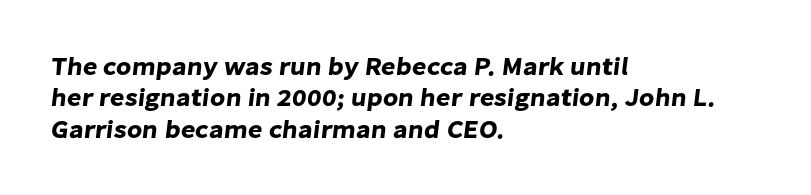
Q: Is the text underlined? A: No.
Q: How is the paragraph aligned? A: Left-aligned.
Q: Is the spacing between letters normal or unusually wide? A: Normal.
Q: Is the spacing between lines tight, normal or loose? A: Normal.
